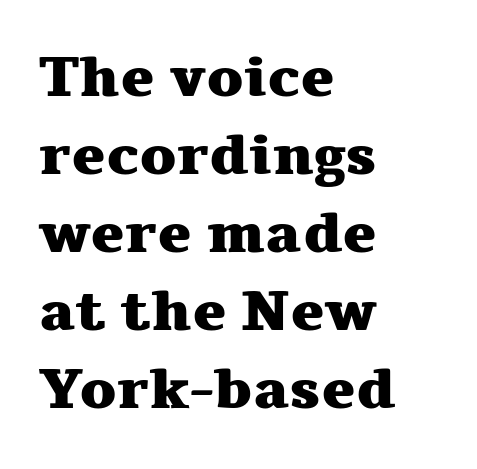
The typesetting leans heavy: a genuine bold. Varying glyph widths throughout — classic text-font behaviour. If you measured baseline to baseline, you'd find a middling distance. Each line starts at the same left margin while the right side varies. The tracking reads as untouched default to a designer's eye.
